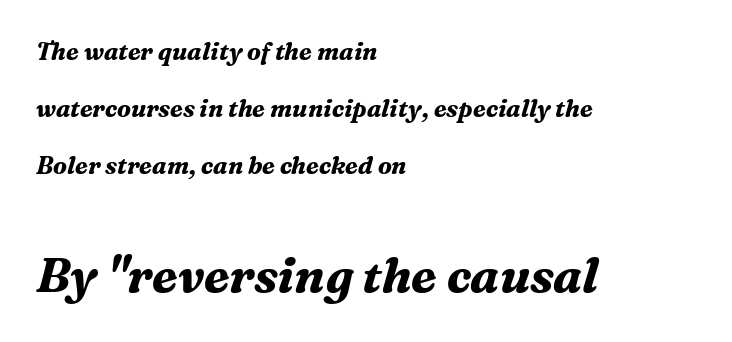
{"serif": "yes", "italic": "yes", "lean": "right", "slant_degrees": 16, "bold": "yes", "weight": "bold", "width": "normal", "stroke_contrast": "medium", "x_height": "medium", "monospaced": "no", "underline": "no", "align": "left", "line_spacing": "loose", "line_spacing_ratio": 2.37, "letter_spacing": "normal", "letter_spacing_em": 0.0, "larger_block": "second", "size_ratio": 2.0, "glyph_px": 48}
